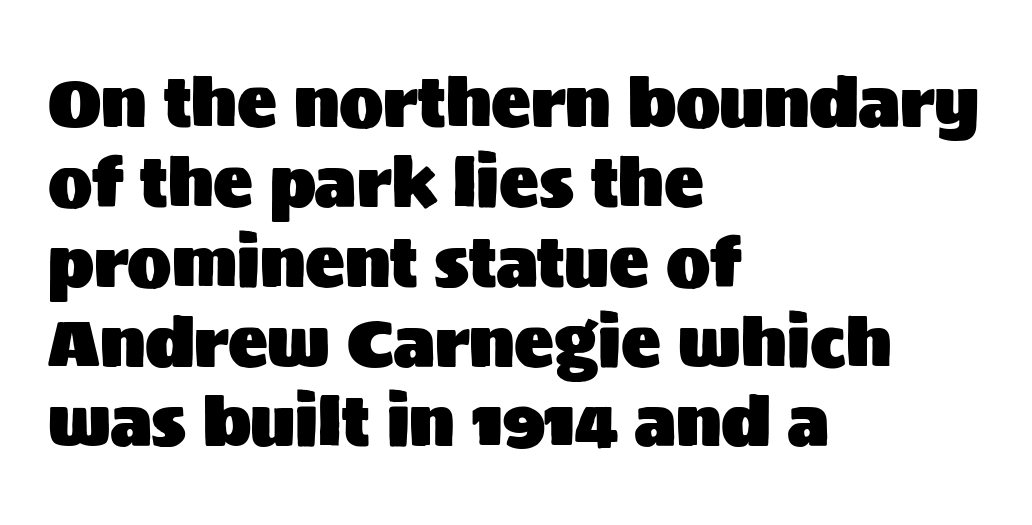
The image shows 66 px sans-serif type, upright; set left-aligned, line spacing 1.21x, normal letter spacing, not underlined; medium stroke contrast and a large x-height.
